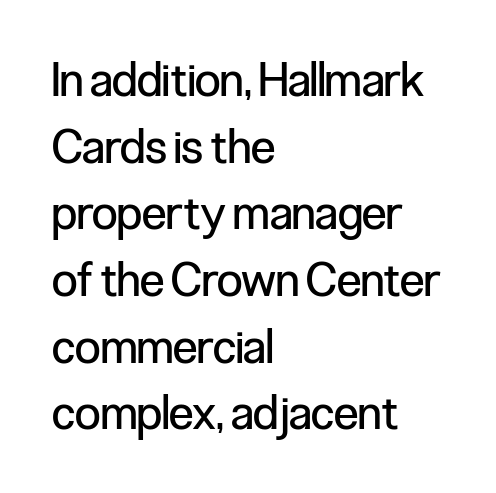
These lines sit exactly where default settings would place them. The face used here is rendered with its standard letterfit. You could not count columns in this text — the font is proportionally spaced. Every character sits straight up, as roman type does. The characters are drawn with everyday or finer stroke widths. Letters rest on an invisible, unmarked baseline.
